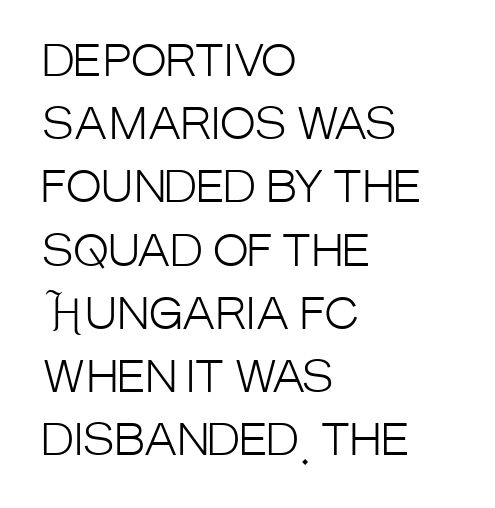
{"serif": "no", "italic": "no", "bold": "no", "weight": "light", "width": "condensed", "stroke_contrast": "low", "x_height": "large", "monospaced": "no", "underline": "no", "align": "left", "line_spacing": "normal", "line_spacing_ratio": 1.47, "letter_spacing": "normal", "letter_spacing_em": 0.0, "glyph_px": 43}
